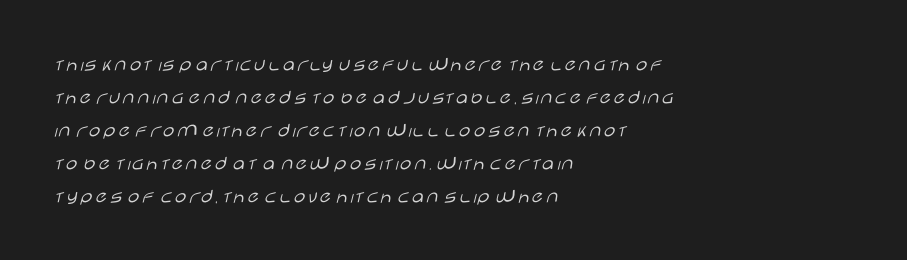
This rendering features lettering with no underline. Summary of weight: not heavy and not bold. The typesetter chose a ragged-right arrangement here. The vertical gap from one line to the next is medium.
